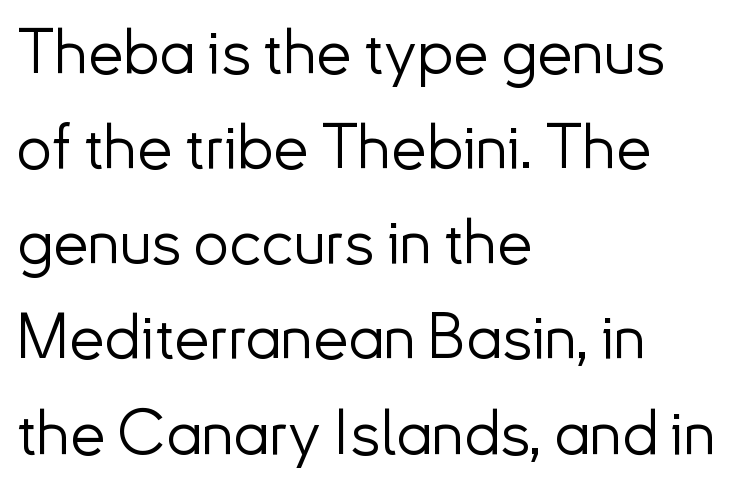
{"serif": "no", "italic": "no", "bold": "no", "weight": "light", "width": "normal", "stroke_contrast": "low", "x_height": "small", "monospaced": "no", "underline": "no", "align": "left", "line_spacing": "normal", "line_spacing_ratio": 1.51, "letter_spacing": "normal", "letter_spacing_em": 0.0, "glyph_px": 63}
